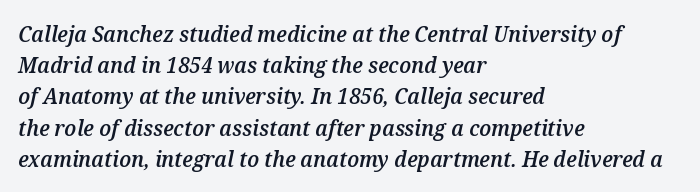
Typesetter's note: demi weight, one step under bold. The passage shown stacks its lines at a standard gap. Lines of text with bare space underneath. Notice how the passage keeps a crisp vertical edge on the left only. The text carries the slant typical of an italic or oblique font.
